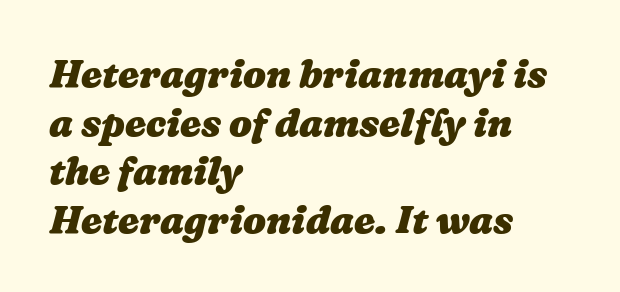
{"bold": "yes", "weight": "heavy", "width": "wide", "stroke_contrast": "medium", "x_height": "medium", "monospaced": "no", "underline": "no", "align": "left", "line_spacing": "normal", "line_spacing_ratio": 1.28, "letter_spacing": "normal", "letter_spacing_em": 0.0, "glyph_px": 38}
